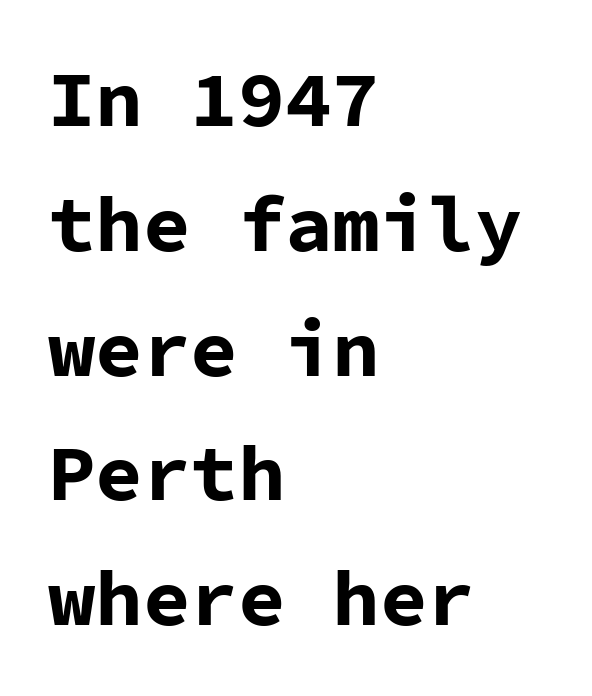
Q: Is the text bold? A: Yes.
Q: Is the text italic (slanted)? A: No, it is upright.
Q: Is the typeface a serif or a sans-serif typeface? A: Sans-serif.
Q: Is the text underlined? A: No.
Q: How is the paragraph aligned? A: Left-aligned.
Q: Is the spacing between letters normal or unusually wide? A: Normal.
Q: Is the spacing between lines tight, normal or loose? A: Normal.
Q: Width (condensed, normal, or wide)? A: Normal.
Q: Stroke contrast? A: Low.
Q: x-height? A: Medium.
Q: Monospaced? A: Yes.
